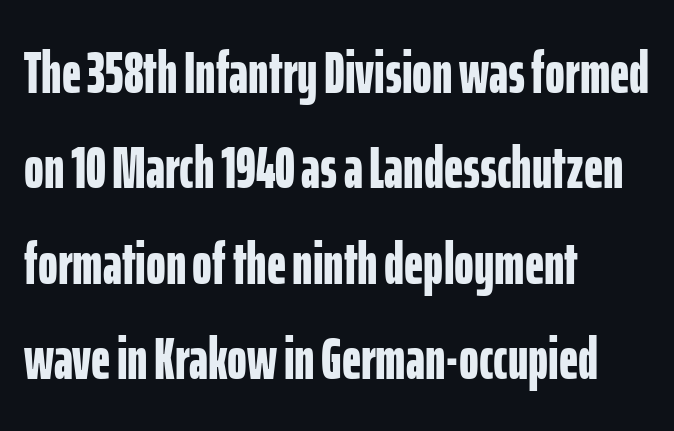
Q: Is the text bold? A: Yes.
Q: Is the text italic (slanted)? A: No, it is upright.
Q: Is the typeface a serif or a sans-serif typeface? A: Sans-serif.
Q: Is the text underlined? A: No.
Q: How is the paragraph aligned? A: Left-aligned.
Q: Is the spacing between letters normal or unusually wide? A: Normal.
Q: Is the spacing between lines tight, normal or loose? A: Normal.
Q: Width (condensed, normal, or wide)? A: Condensed.
Q: Stroke contrast? A: Low.
Q: x-height? A: Medium.
Q: Monospaced? A: No.
